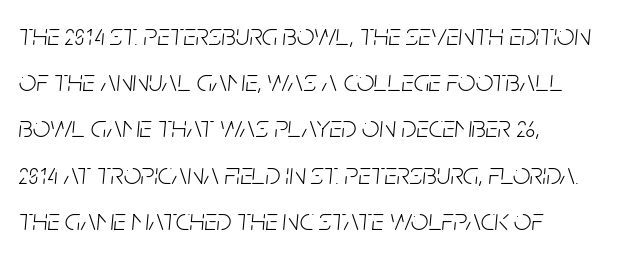
Italic? Definitely — the glyphs are oblique. Is the block centered? No — it sits flush against the left margin. Caption: standard tracking, unaltered. A bare baseline throughout the passage.
